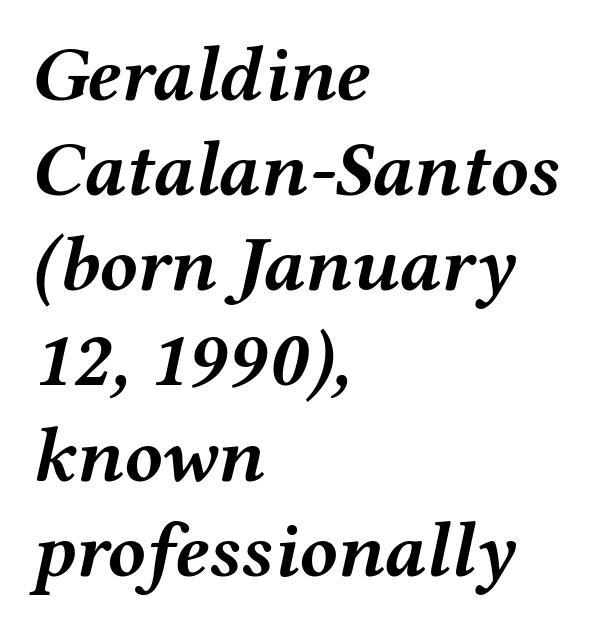
Q: Is the text bold? A: Yes.
Q: Is the text italic (slanted)? A: Yes, it leans right by about 12 degrees.
Q: Is the text underlined? A: No.
Q: How is the paragraph aligned? A: Left-aligned.
Q: Is the spacing between letters normal or unusually wide? A: Normal.
Q: Width (condensed, normal, or wide)? A: Wide.
Q: Stroke contrast? A: Medium.
Q: x-height? A: Medium.
Q: Monospaced? A: No.
